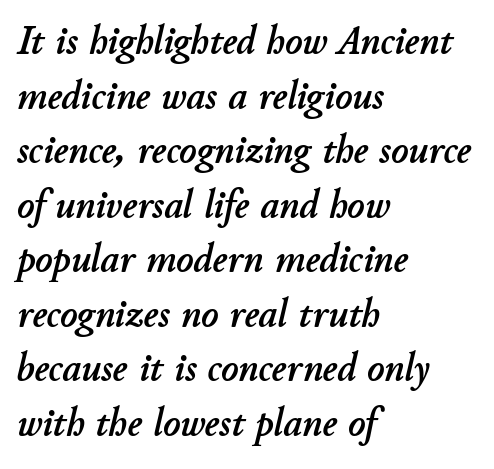
Q: Is the text italic (slanted)? A: Yes, it leans right by about 11 degrees.
Q: Is the text underlined? A: No.
Q: How is the paragraph aligned? A: Left-aligned.
Q: Is the spacing between letters normal or unusually wide? A: Normal.
Q: Is the spacing between lines tight, normal or loose? A: Normal.
Q: Width (condensed, normal, or wide)? A: Normal.
Q: Stroke contrast? A: Low.
Q: x-height? A: Small.
Q: Monospaced? A: No.
